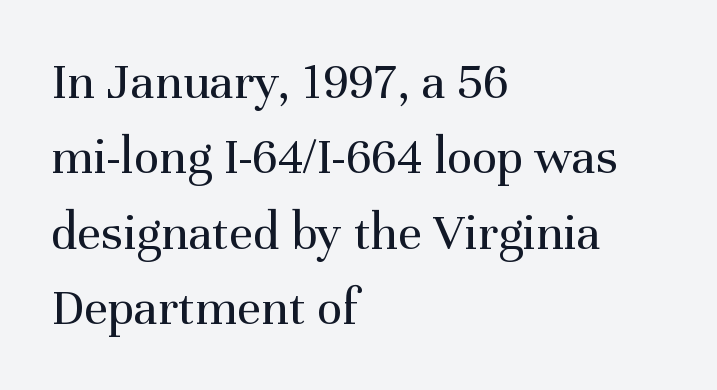
Q: Is the text bold? A: No.
Q: Is the text italic (slanted)? A: No, it is upright.
Q: Is the typeface a serif or a sans-serif typeface? A: Serif.
Q: Is the text underlined? A: No.
Q: How is the paragraph aligned? A: Left-aligned.
Q: Is the spacing between letters normal or unusually wide? A: Normal.
Q: Is the spacing between lines tight, normal or loose? A: Normal.
Q: Width (condensed, normal, or wide)? A: Normal.
Q: Stroke contrast? A: Medium.
Q: x-height? A: Medium.
Q: Monospaced? A: No.
